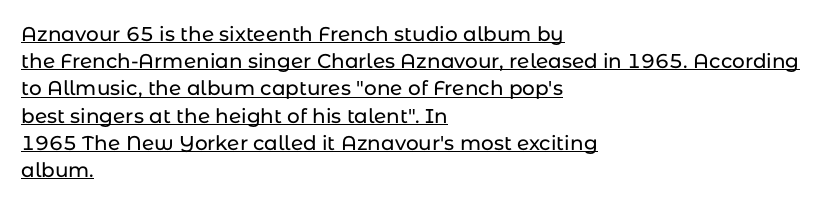
The image shows 20 px text type, upright; set left-aligned, normal line spacing (1.36x), normal letter spacing, underlined.
